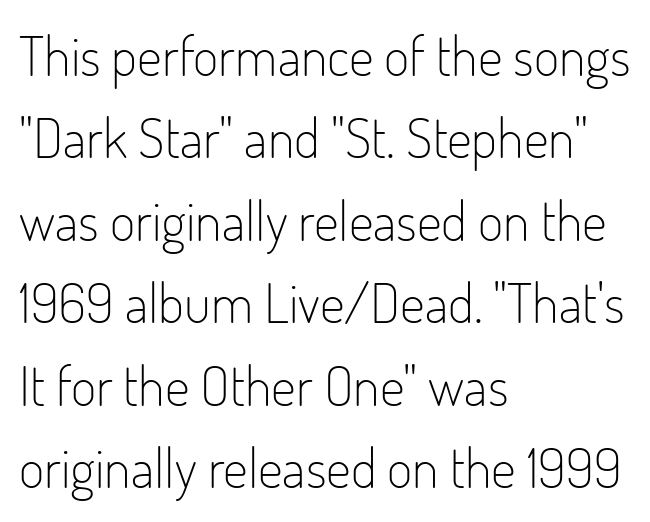
These lines are rendered in a variable-pitch font. The face looks like a standard text weight, possibly lighter. You can tell from the bare stems that sans-serif type was used. Tracking here is standard; glyphs follow each other at the usual distance. One glance says typical: line gaps are just what's usual.
